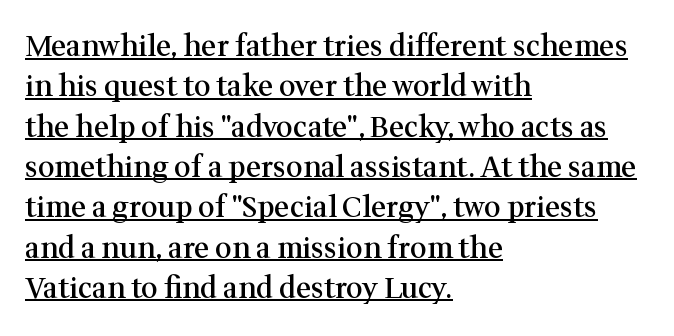
Posture: straight, roman, zero tilt. Is this a fixed-width face? No — the glyphs have proportional, varying widths. Has an underline been added? It has. Leading: standard. This sample is left-justified, so line endings fall wherever the words run out.
